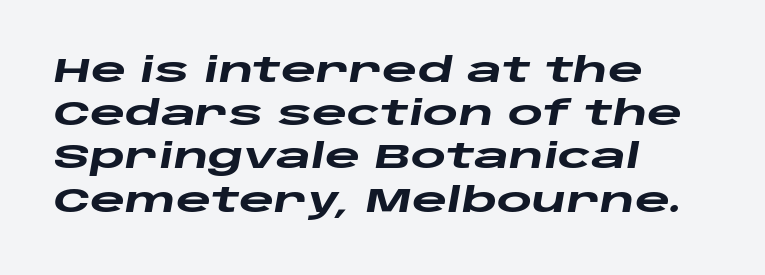
Q: Is the text bold? A: Yes.
Q: Is the text italic (slanted)? A: Yes, it leans right by about 10 degrees.
Q: Is the text underlined? A: No.
Q: How is the paragraph aligned? A: Left-aligned.
Q: Is the spacing between letters normal or unusually wide? A: Normal.
Q: Is the spacing between lines tight, normal or loose? A: Normal.
Q: Width (condensed, normal, or wide)? A: Wide.
Q: Stroke contrast? A: Low.
Q: x-height? A: Large.
Q: Monospaced? A: No.
